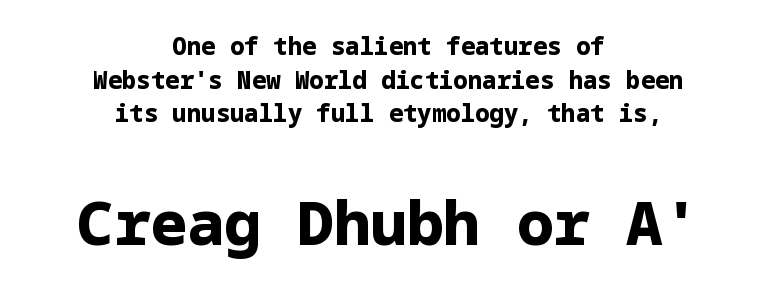
{"serif": "no", "italic": "no", "bold": "yes", "weight": "bold", "width": "normal", "stroke_contrast": "low", "x_height": "medium", "underline": "no", "align": "center", "line_spacing": "normal", "line_spacing_ratio": 1.4, "letter_spacing": "normal", "letter_spacing_em": 0.0, "larger_block": "second", "size_ratio": 2.54, "glyph_px": 61}
